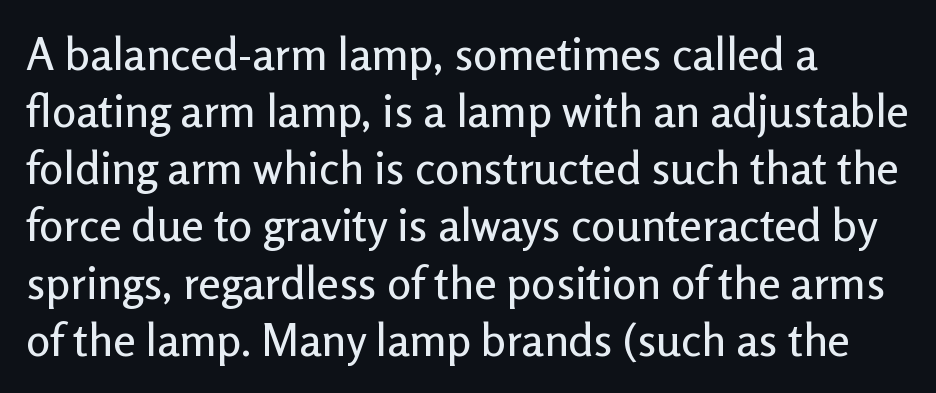
{"serif": "no", "italic": "no", "width": "normal", "stroke_contrast": "low", "x_height": "medium", "monospaced": "no", "underline": "no", "align": "left", "line_spacing": "normal", "line_spacing_ratio": 1.27, "letter_spacing": "normal", "letter_spacing_em": 0.0, "glyph_px": 45}
